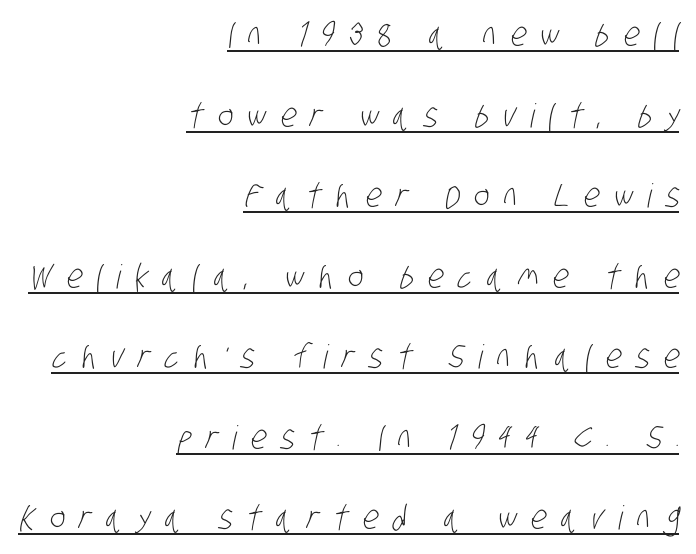
{"serif": "no", "bold": "no", "weight": "light", "width": "condensed", "stroke_contrast": "low", "x_height": "large", "monospaced": "no", "underline": "yes", "align": "right", "line_spacing": "loose", "line_spacing_ratio": 2.44, "letter_spacing": "wide", "letter_spacing_em": 0.43, "glyph_px": 33}
